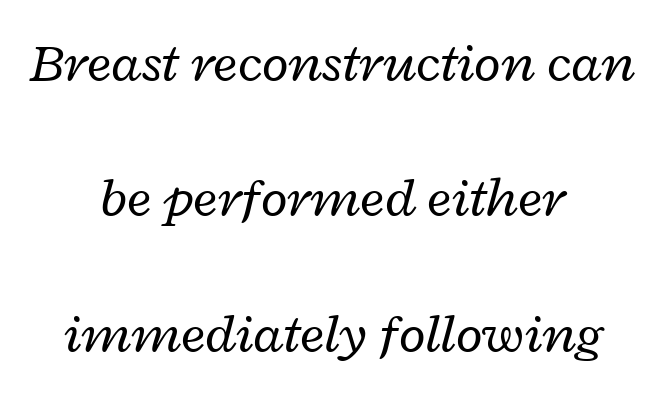
This sample uses an oblique cut, with every glyph tilted off the vertical. This sample uses plain, unmodified letter spacing. Clear beneath every line of the passage. These lines are rendered in a variable-pitch font. Horizontal alignment here is central, giving a formal, balanced look. A light-to-regular cut is what we see here.
